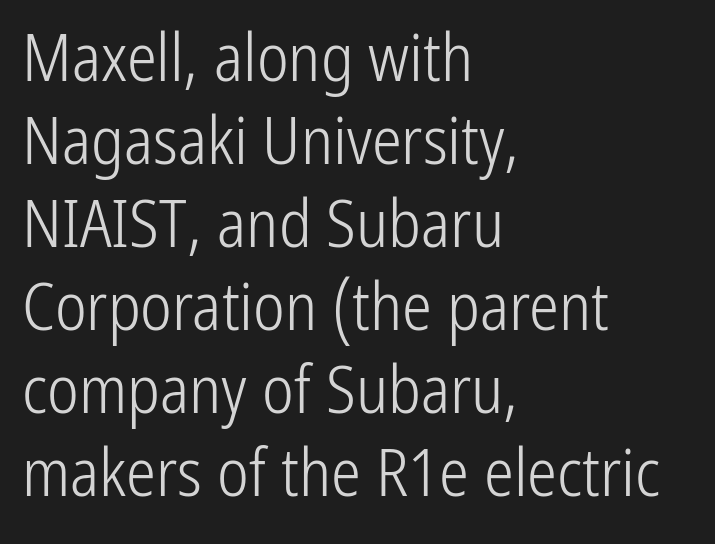
Q: Is the text bold? A: No.
Q: Is the text italic (slanted)? A: No, it is upright.
Q: Is the typeface a serif or a sans-serif typeface? A: Sans-serif.
Q: Is the text underlined? A: No.
Q: How is the paragraph aligned? A: Left-aligned.
Q: Is the spacing between letters normal or unusually wide? A: Normal.
Q: Width (condensed, normal, or wide)? A: Condensed.
Q: Stroke contrast? A: Low.
Q: x-height? A: Medium.
Q: Monospaced? A: No.
